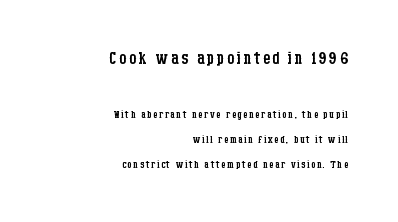
The image shows 23 px text type, upright; set right-aligned, line spacing 1.78x, not underlined; the first (top) block is 1.64x larger.
